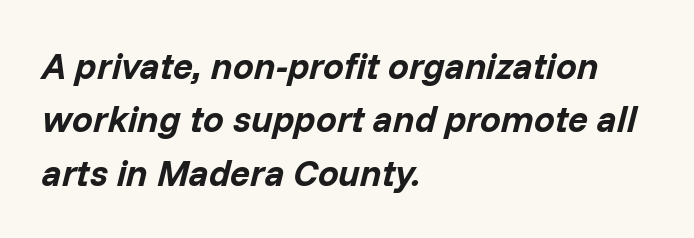
Q: Is the text bold? A: Yes.
Q: Is the text italic (slanted)? A: Yes, it leans right by about 14 degrees.
Q: Is the text underlined? A: No.
Q: How is the paragraph aligned? A: Left-aligned.
Q: Is the spacing between letters normal or unusually wide? A: Normal.
Q: Is the spacing between lines tight, normal or loose? A: Normal.
Q: Width (condensed, normal, or wide)? A: Normal.
Q: Stroke contrast? A: Low.
Q: x-height? A: Medium.
Q: Monospaced? A: No.
